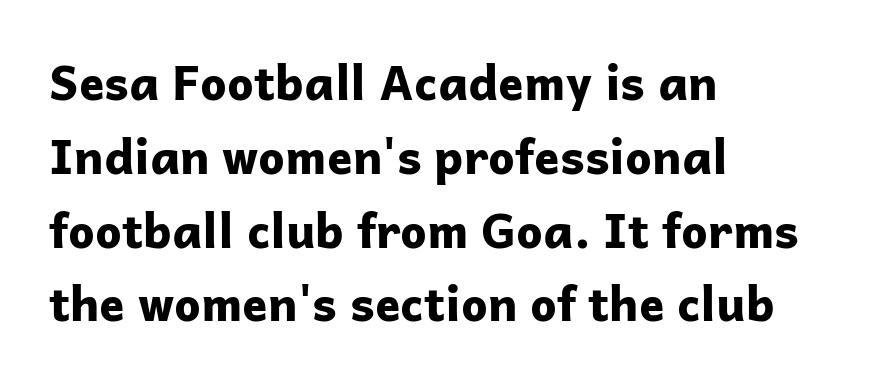
Q: Is the text bold? A: Yes.
Q: Is the text italic (slanted)? A: No, it is upright.
Q: Is the typeface a serif or a sans-serif typeface? A: Sans-serif.
Q: Is the text underlined? A: No.
Q: How is the paragraph aligned? A: Left-aligned.
Q: Is the spacing between letters normal or unusually wide? A: Normal.
Q: Is the spacing between lines tight, normal or loose? A: Normal.
Q: Width (condensed, normal, or wide)? A: Normal.
Q: Stroke contrast? A: Low.
Q: x-height? A: Medium.
Q: Monospaced? A: No.
